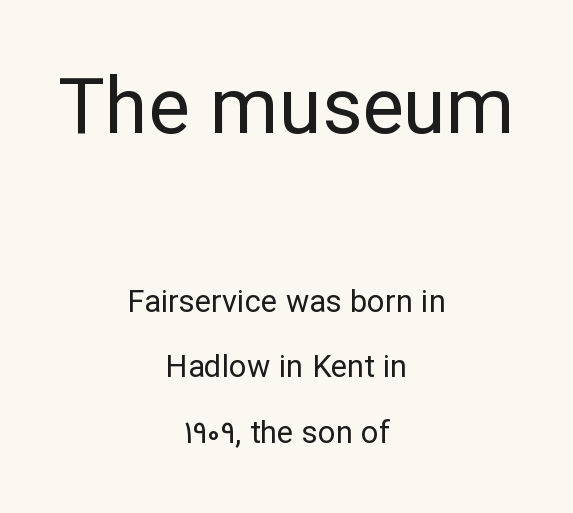
The image shows 78 px regular-weight sans-serif type, upright; set centered, loose line spacing (2.11x), normal letter spacing, not underlined; the first (top) block is 2.52x larger; low stroke contrast and a medium x-height.
